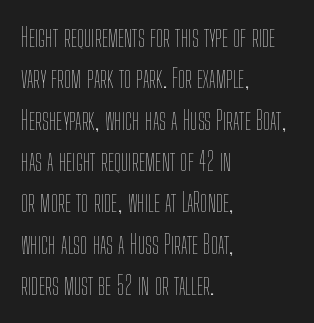
{"italic": "no", "bold": "no", "underline": "no", "align": "left", "line_spacing": "normal", "line_spacing_ratio": 1.59, "letter_spacing": "normal", "letter_spacing_em": 0.0, "glyph_px": 26}
